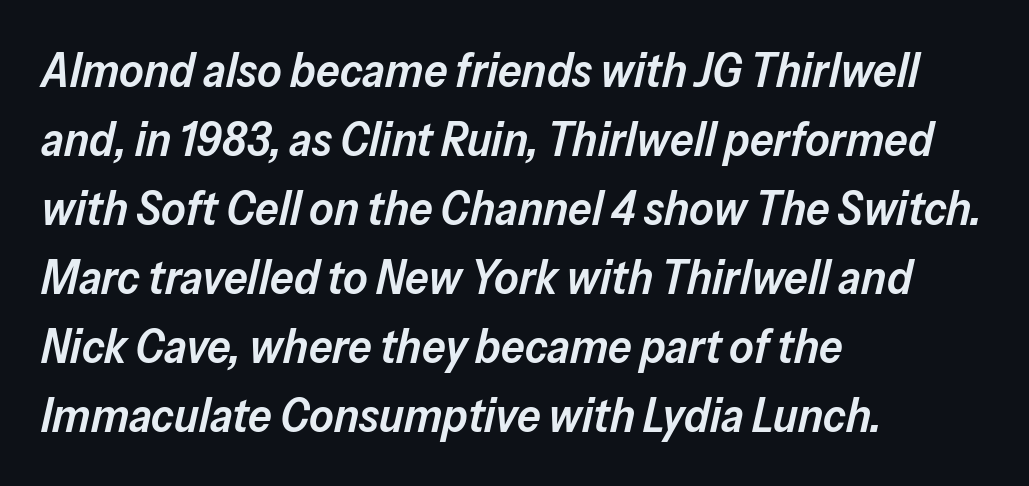
Q: Is the text bold? A: Semi-bold.
Q: Is the text italic (slanted)? A: Yes, it leans right by about 13 degrees.
Q: Is the text underlined? A: No.
Q: How is the paragraph aligned? A: Left-aligned.
Q: Is the spacing between letters normal or unusually wide? A: Normal.
Q: Is the spacing between lines tight, normal or loose? A: Normal.
Q: Width (condensed, normal, or wide)? A: Normal.
Q: Stroke contrast? A: Low.
Q: x-height? A: Medium.
Q: Monospaced? A: No.
